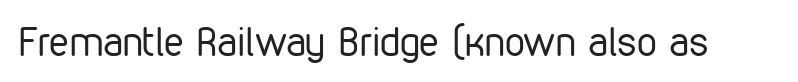
The image shows 40 px regular-weight, condensed sans-serif type, upright; set normal letter spacing, not underlined; low stroke contrast and a medium x-height.
